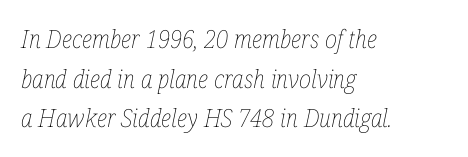
Q: Is the text bold? A: No.
Q: Is the text italic (slanted)? A: Yes, it leans right by about 12 degrees.
Q: Is the text underlined? A: No.
Q: How is the paragraph aligned? A: Left-aligned.
Q: Is the spacing between letters normal or unusually wide? A: Normal.
Q: Is the spacing between lines tight, normal or loose? A: Normal.
